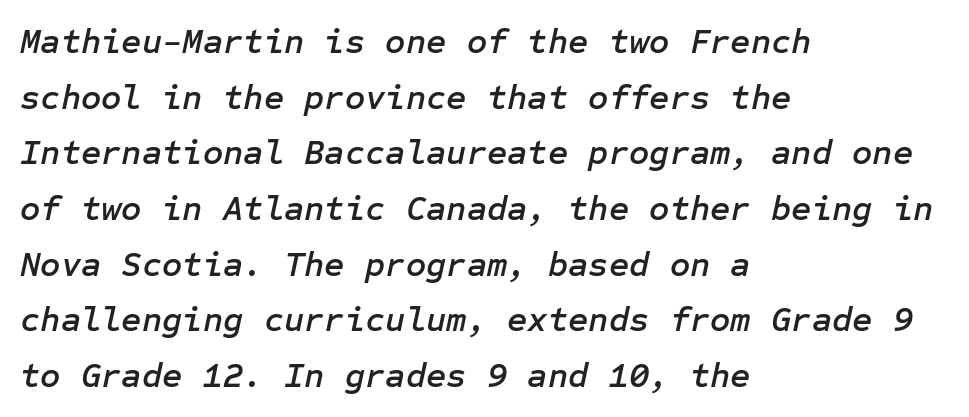
The image shows 35 px text type, italic (leaning right); set left-aligned, normal line spacing (1.59x), normal letter spacing, not underlined; low stroke contrast and a medium x-height.
